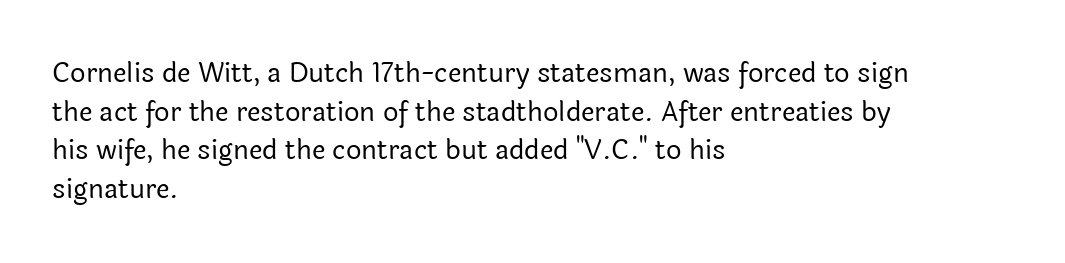
{"italic": "no", "bold": "no", "underline": "no", "align": "left", "line_spacing": "normal", "line_spacing_ratio": 1.43, "letter_spacing": "normal", "letter_spacing_em": 0.0, "glyph_px": 27}
